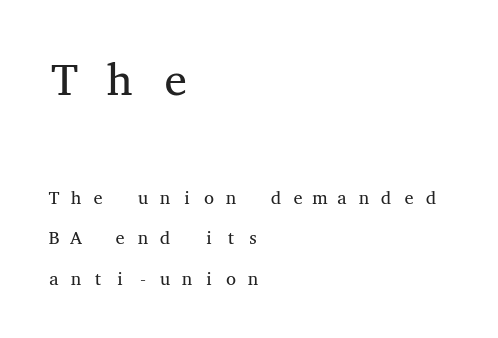
{"serif": "yes", "italic": "no", "bold": "no", "weight": "regular", "width": "wide", "stroke_contrast": "medium", "x_height": "medium", "monospaced": "yes", "underline": "no", "align": "left", "line_spacing": "loose", "line_spacing_ratio": 2.26, "letter_spacing": "wide", "letter_spacing_em": 0.45, "larger_block": "first", "size_ratio": 2.5, "glyph_px": 45}
